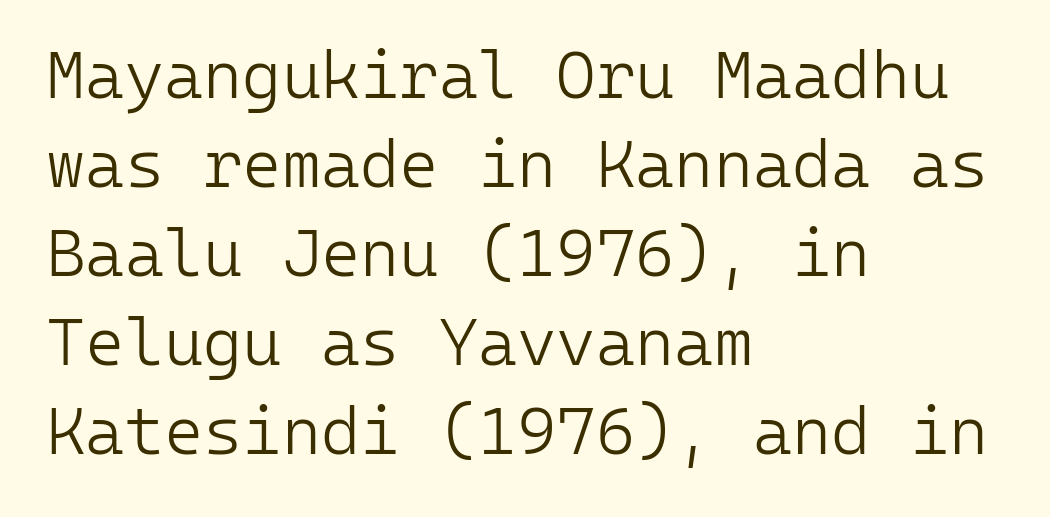
Inter-character spacing is left at the font's built-in metrics. Reading down the column, the eye jumps a familiar distance to each next line. Serif or sans? Sans — the stroke terminals are bare. Honestly, there is no underline to notice here at all. Nope, not italic — everything's standing straight.
